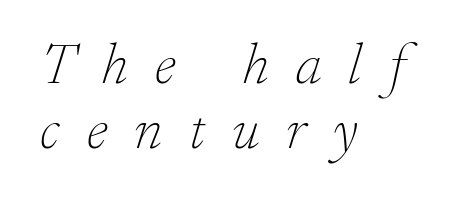
{"serif": "yes", "italic": "yes", "lean": "right", "slant_degrees": 17, "bold": "no", "weight": "thin", "width": "normal", "stroke_contrast": "low", "x_height": "small", "monospaced": "no", "underline": "no", "align": "left", "line_spacing": "tight", "line_spacing_ratio": 1.12, "letter_spacing": "wide", "letter_spacing_em": 0.47, "glyph_px": 58}
